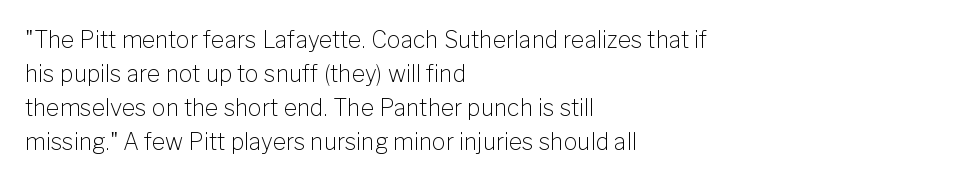
{"italic": "no", "bold": "no", "underline": "no", "align": "left", "line_spacing": "normal", "line_spacing_ratio": 1.48, "letter_spacing": "normal", "letter_spacing_em": 0.0, "glyph_px": 23}
